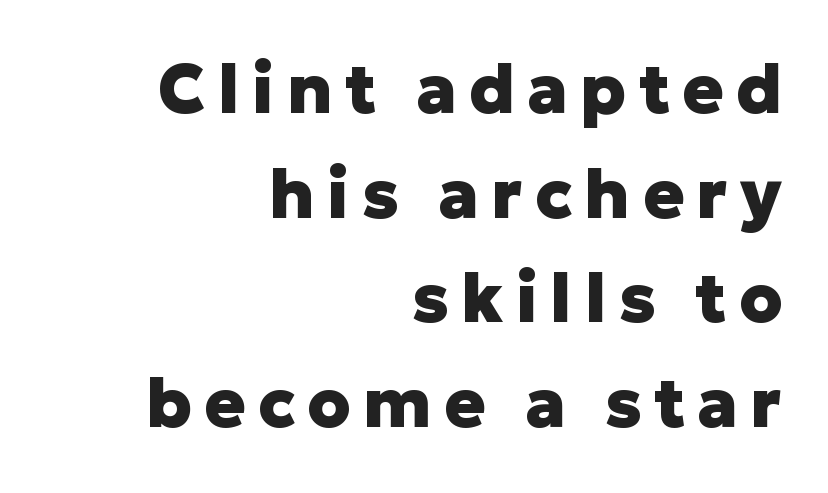
{"serif": "no", "italic": "no", "bold": "yes", "weight": "heavy", "width": "normal", "stroke_contrast": "low", "x_height": "medium", "monospaced": "no", "underline": "no", "align": "right", "line_spacing": "normal", "line_spacing_ratio": 1.54, "glyph_px": 68}
